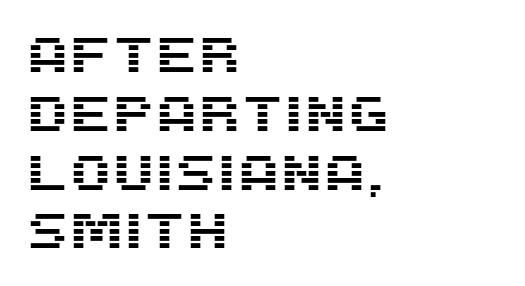
{"serif": "no", "italic": "no", "width": "normal", "stroke_contrast": "medium", "x_height": "large", "monospaced": "no", "underline": "no", "align": "left", "line_spacing_ratio": 1.2, "letter_spacing": "normal", "letter_spacing_em": 0.0, "glyph_px": 49}
